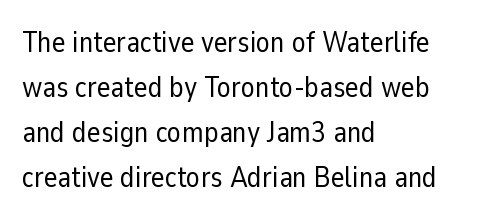
{"serif": "no", "italic": "no", "bold": "no", "weight": "regular", "width": "normal", "stroke_contrast": "low", "x_height": "medium", "monospaced": "no", "underline": "no", "align": "left", "line_spacing": "normal", "line_spacing_ratio": 1.55, "letter_spacing": "normal", "letter_spacing_em": 0.0, "glyph_px": 29}
